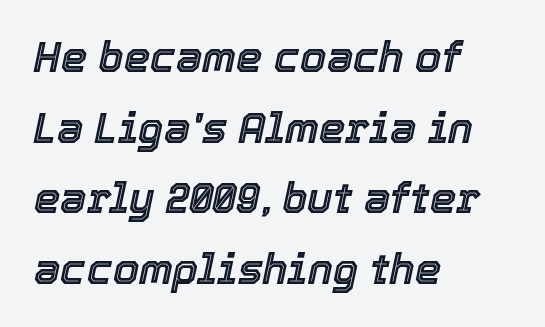
Alignment: flush left. The letters advance in unequal steps, a hallmark of proportional type. Compared with ordinary roman type, these characters are visibly tilted. Honestly, the row spacing looks completely unremarkable.
